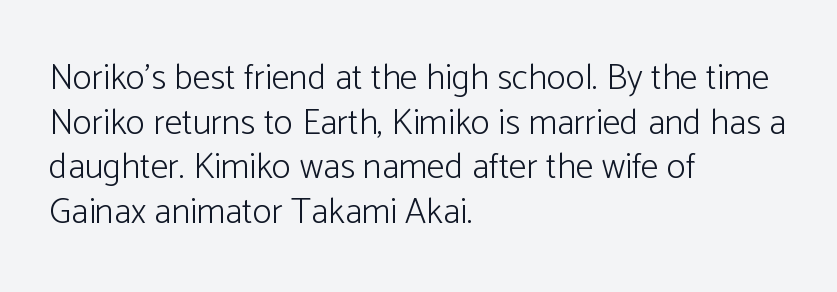
It's the straight-up-and-down kind of type. Type without underlining. Tracking value appears to be zero — textbook default spacing. The passage shown is not bold in any degree.
